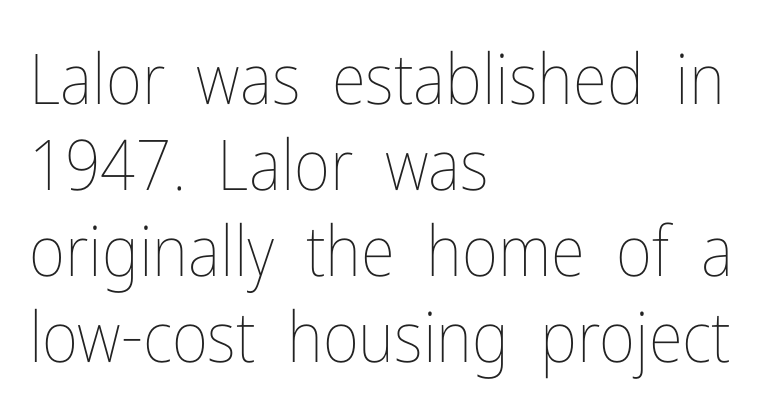
Here the designer chose a conventional face with non-uniform glyph widths. Stems here are at most as thick as an everyday book face. The rendering anchors every line to the left-hand side. Has an underline been added? It has not.
